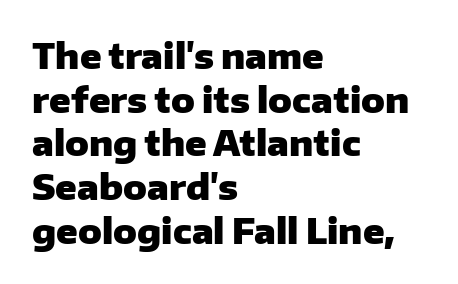
{"serif": "no", "italic": "no", "bold": "yes", "weight": "heavy", "width": "normal", "stroke_contrast": "low", "x_height": "medium", "monospaced": "no", "underline": "no", "align": "left", "line_spacing": "normal", "line_spacing_ratio": 1.25, "letter_spacing": "normal", "letter_spacing_em": 0.0, "glyph_px": 35}
